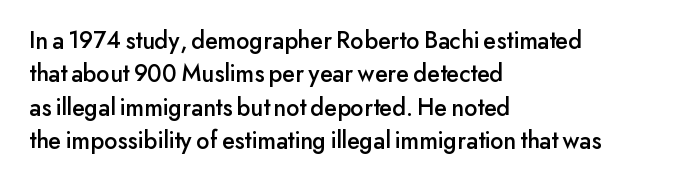
{"italic": "no", "underline": "no", "align": "left", "line_spacing": "normal", "line_spacing_ratio": 1.34, "letter_spacing": "normal", "letter_spacing_em": 0.0, "glyph_px": 25}
